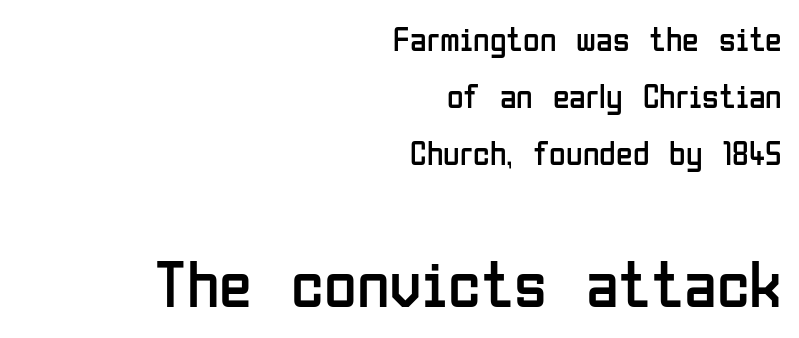
The image shows 67 px regular-weight, condensed sans-serif type, upright; set right-aligned, normal line spacing (1.67x), normal letter spacing, not underlined; the second (bottom) block is 1.97x larger; low stroke contrast and a medium x-height.
